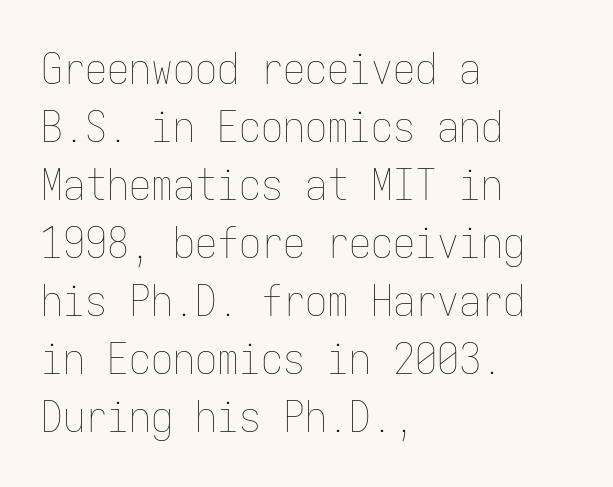
The image shows 44 px thin, condensed type, upright, monospaced; set left-aligned, normal line spacing (1.32x), normal letter spacing, not underlined; low stroke contrast and a medium x-height.
